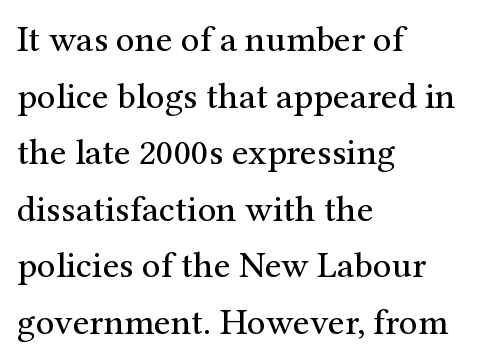
Q: Is the text bold? A: No.
Q: Is the text italic (slanted)? A: No, it is upright.
Q: Is the typeface a serif or a sans-serif typeface? A: Serif.
Q: Is the text underlined? A: No.
Q: How is the paragraph aligned? A: Left-aligned.
Q: Is the spacing between letters normal or unusually wide? A: Normal.
Q: Is the spacing between lines tight, normal or loose? A: Normal.
Q: Width (condensed, normal, or wide)? A: Normal.
Q: Stroke contrast? A: Medium.
Q: x-height? A: Medium.
Q: Monospaced? A: No.
